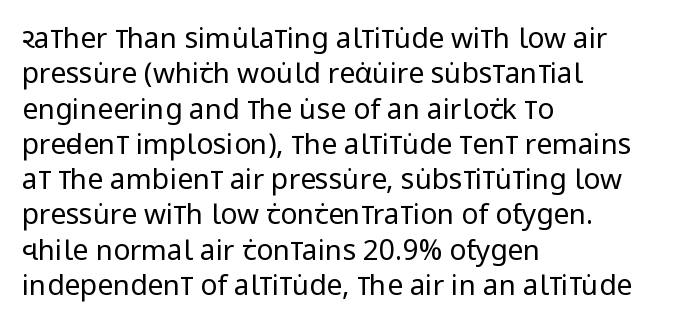
The weight would be labelled regular, book, light, or lighter still. Nope, no serifs anywhere on these letters. Is there much room between lines? A standard amount, neither cramped nor airy. The paragraph has a hard left edge and a soft right edge. Any mark beneath the type? The region is blank.
